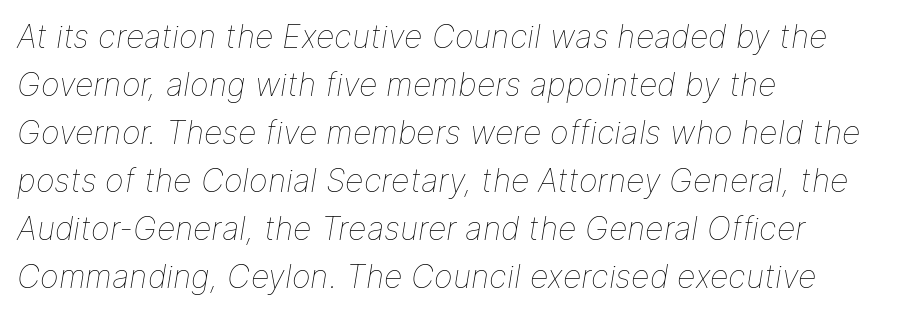
The designer left line spacing at the default. A typesetter would call this proportional, since set widths differ per character. Slant detected: the letters are inclined. A classic flush-left, rag-right setting is used for this passage. Letters rest on an invisible, unmarked baseline. A quiet, ordinary-to-light weight characterises the typeface.
